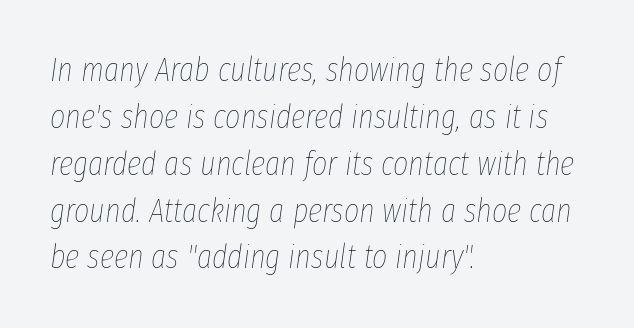
Check the space under the baseline: it is left empty. The face used here is proportionally spaced, like ordinary book or web type. A quiet, ordinary-to-light weight characterises the typeface. The rendering keeps characters at their native spacing. Every row of glyphs begins at an identical x-position on the left.
